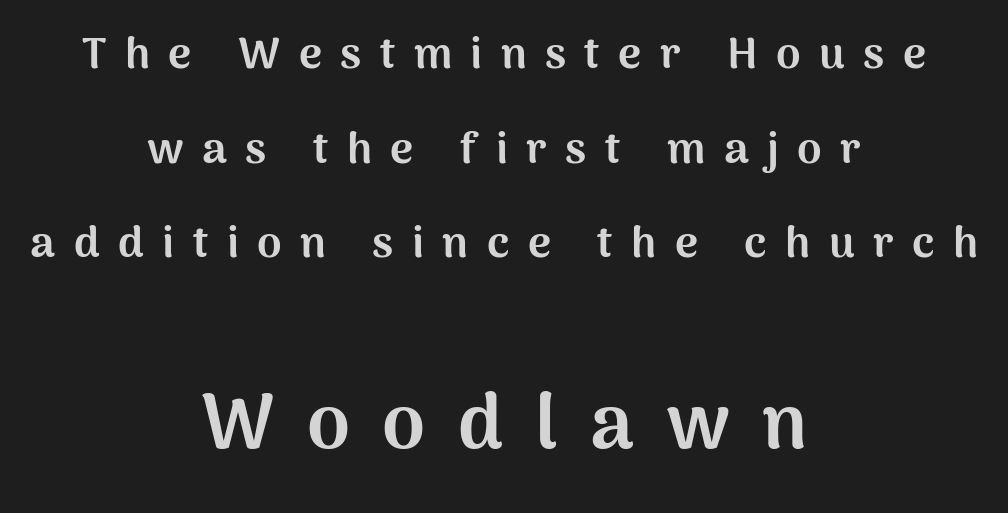
Grotesque or geometric, the face here clearly has no serifs. Which of the two is more prominent by size? The second, at the bottom. The face used here has the dense, thick strokes of a bold. Between one letter and the next there's a generous, obvious gap. Characters remain perfectly vertical along every line. Has an underline been added? It has not.
